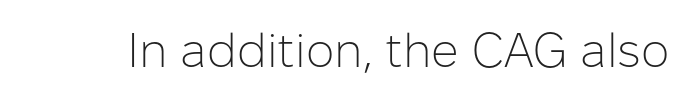
The image shows 48 px light sans-serif type, upright; set normal letter spacing, not underlined; low stroke contrast and a medium x-height.
